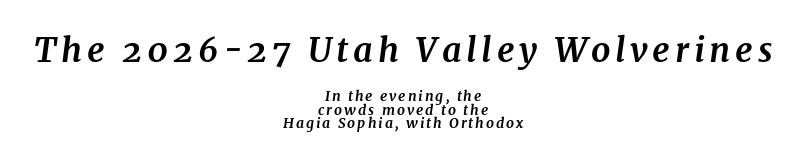
The image shows 34 px bold serif type, italic (leaning right); set centered, tight line spacing (0.95x), not underlined; the first (top) block is 2.43x larger; medium stroke contrast and a medium x-height.
